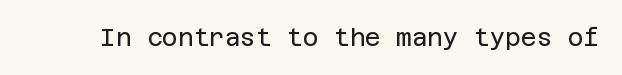
Only glyphs here, with clear space below each row. Notice how the stems are strictly vertical — no italics here. Between one letter and the next there's only the usual sliver of space. Is this a heavy cut? Hardly; it is regular or lighter.
